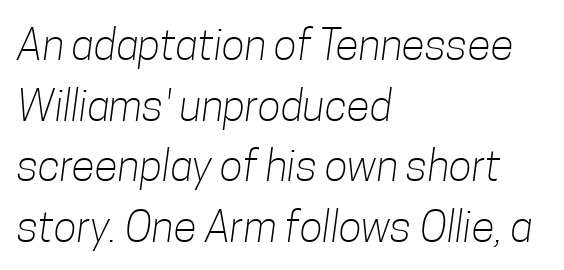
The image shows 43 px light, condensed sans-serif type; set left-aligned, normal line spacing (1.41x), normal letter spacing, not underlined; low stroke contrast and a medium x-height.
